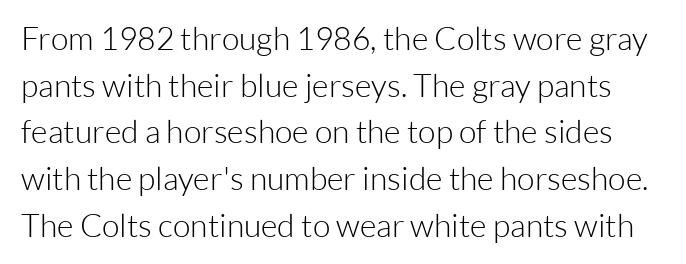
The weight would be labelled regular, book, light, or lighter still. Examine the stroke ends and you'll find no serifs. Each letter keeps its own natural width here, so spacing adapts to shape. No word sits above an underline. Here the glyphs are tracked normally, forming tight word shapes.
